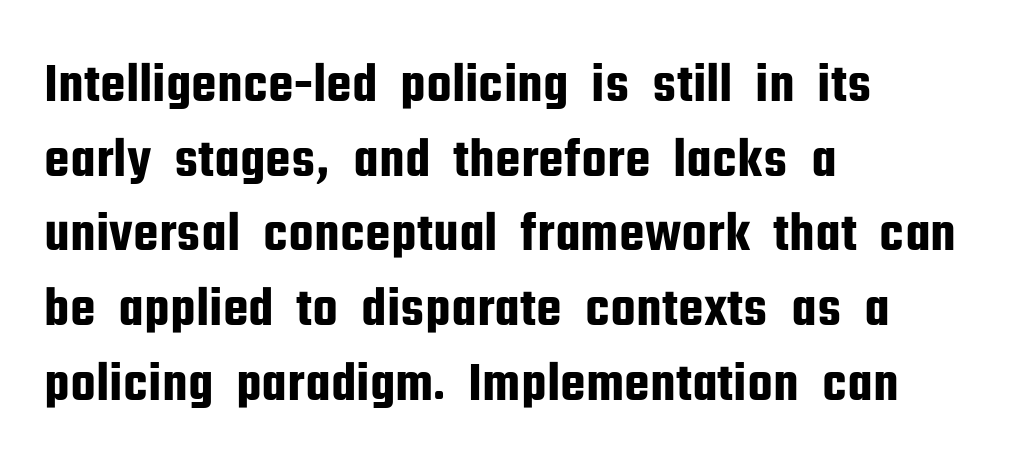
{"serif": "no", "italic": "no", "width": "condensed", "stroke_contrast": "low", "x_height": "medium", "monospaced": "no", "underline": "no", "align": "left", "line_spacing": "normal", "line_spacing_ratio": 1.31, "letter_spacing": "normal", "letter_spacing_em": 0.0, "glyph_px": 57}
